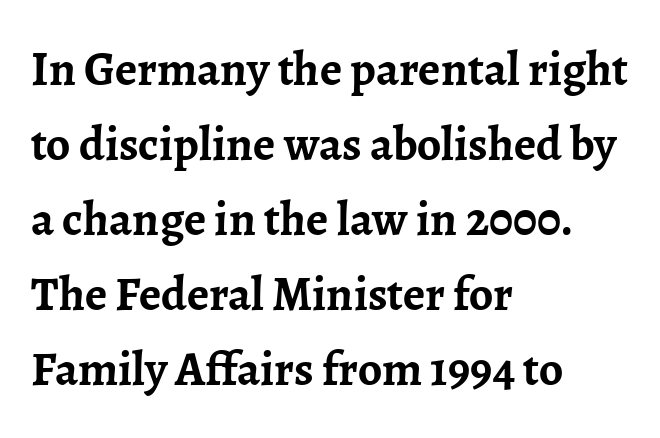
The passage shown is not underscored anywhere. Layout note: lines flush left. Strokes here are thick enough to call this a true bold. Tracking value appears to be zero — textbook default spacing. One glance says typical: line gaps are just what's usual. It's the straight-up-and-down kind of type.
